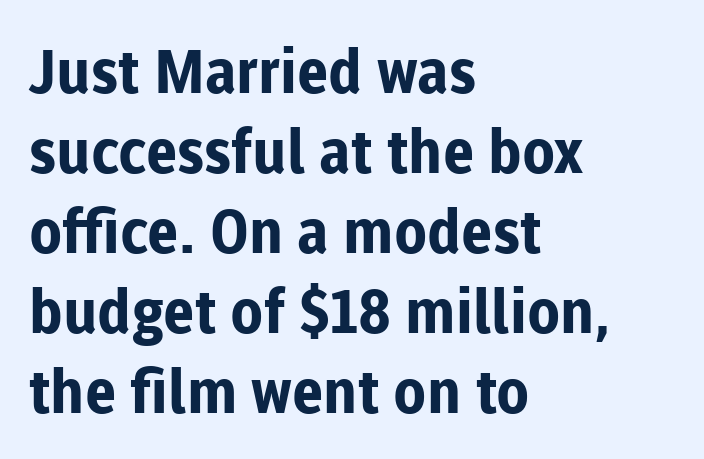
The image shows 61 px bold sans-serif type, upright; set left-aligned, normal line spacing (1.31x), normal letter spacing, not underlined; low stroke contrast and a medium x-height.
